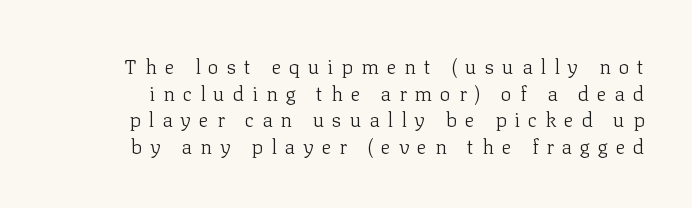
The image shows 20 px text type, upright; set normal line spacing (1.33x), unusually wide letter spacing (+0.4 em), not underlined.
